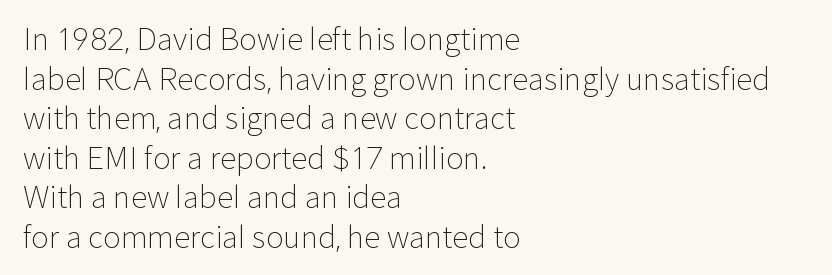
Q: Is the text bold? A: No.
Q: Is the text italic (slanted)? A: No, it is upright.
Q: Is the typeface a serif or a sans-serif typeface? A: Sans-serif.
Q: Is the text underlined? A: No.
Q: How is the paragraph aligned? A: Left-aligned.
Q: Is the spacing between letters normal or unusually wide? A: Normal.
Q: Is the spacing between lines tight, normal or loose? A: Normal.
Q: Width (condensed, normal, or wide)? A: Normal.
Q: Stroke contrast? A: Low.
Q: x-height? A: Medium.
Q: Monospaced? A: No.
